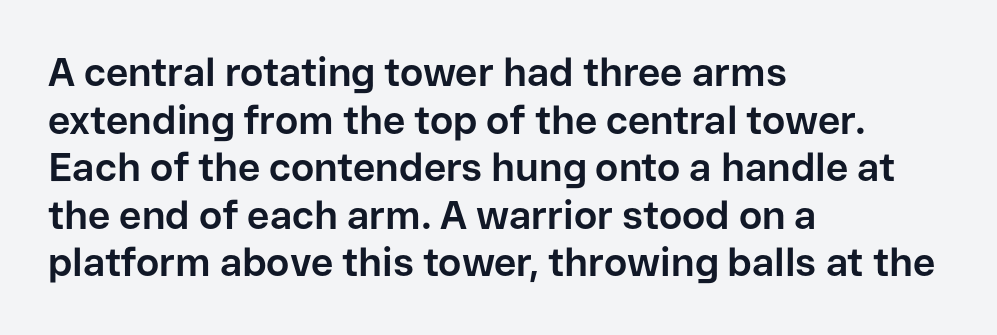
{"serif": "no", "italic": "no", "bold": "yes", "weight": "bold", "width": "normal", "stroke_contrast": "low", "x_height": "medium", "monospaced": "no", "underline": "no", "align": "left", "line_spacing_ratio": 1.22, "letter_spacing": "normal", "letter_spacing_em": 0.0, "glyph_px": 39}
